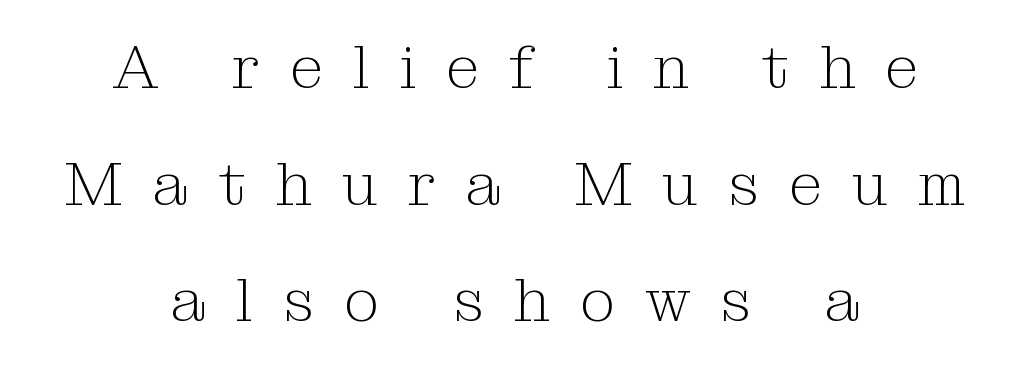
{"serif": "yes", "italic": "no", "bold": "no", "weight": "light", "width": "normal", "stroke_contrast": "medium", "x_height": "medium", "monospaced": "no", "underline": "no", "align": "center", "line_spacing": "loose", "line_spacing_ratio": 1.91, "letter_spacing": "wide", "letter_spacing_em": 0.49, "glyph_px": 61}
